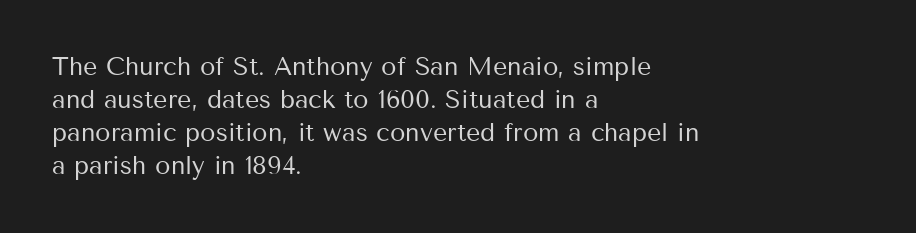
The image shows 25 px text type, upright; set left-aligned, normal line spacing (1.32x), normal letter spacing, not underlined.
